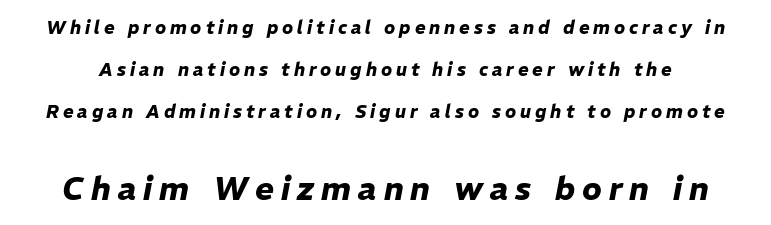
{"italic": "yes", "lean": "right", "slant_degrees": 11, "bold": "yes", "weight": "heavy", "width": "normal", "stroke_contrast": "low", "x_height": "medium", "monospaced": "no", "underline": "no", "line_spacing": "loose", "line_spacing_ratio": 2.34, "letter_spacing": "wide", "letter_spacing_em": 0.22, "larger_block": "second", "size_ratio": 1.78, "glyph_px": 32}
